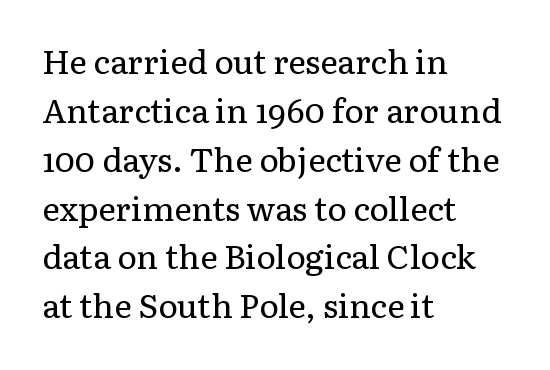
Q: Is the text bold? A: No.
Q: Is the text italic (slanted)? A: No, it is upright.
Q: Is the typeface a serif or a sans-serif typeface? A: Serif.
Q: Is the text underlined? A: No.
Q: How is the paragraph aligned? A: Left-aligned.
Q: Is the spacing between letters normal or unusually wide? A: Normal.
Q: Is the spacing between lines tight, normal or loose? A: Normal.
Q: Width (condensed, normal, or wide)? A: Normal.
Q: Stroke contrast? A: Low.
Q: x-height? A: Medium.
Q: Monospaced? A: No.
